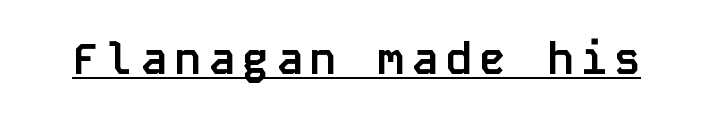
The image shows 44 px semibold sans-serif type, upright, monospaced; set underlined; low stroke contrast and a large x-height.
